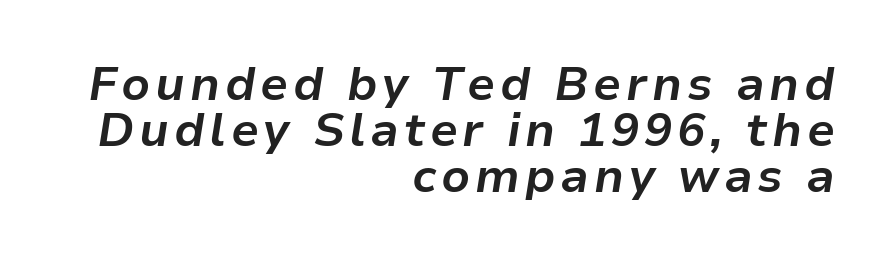
{"italic": "yes", "lean": "right", "slant_degrees": 9, "bold": "yes", "weight": "bold", "width": "normal", "stroke_contrast": "low", "x_height": "medium", "monospaced": "no", "underline": "no", "align": "right", "line_spacing": "tight", "line_spacing_ratio": 0.98, "glyph_px": 47}
